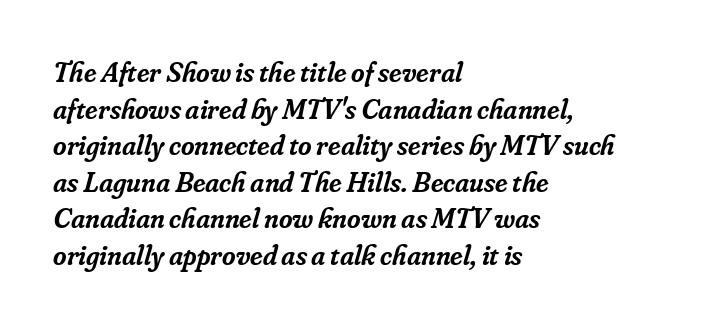
Here the designer chose a conventional face with non-uniform glyph widths. The setting favours the left margin, as ordinary paragraphs usually do. Each word holds together tightly as a unit, with standard inter-letter gaps. A bare baseline throughout the passage. The font is running at a semibold setting, under full bold.
